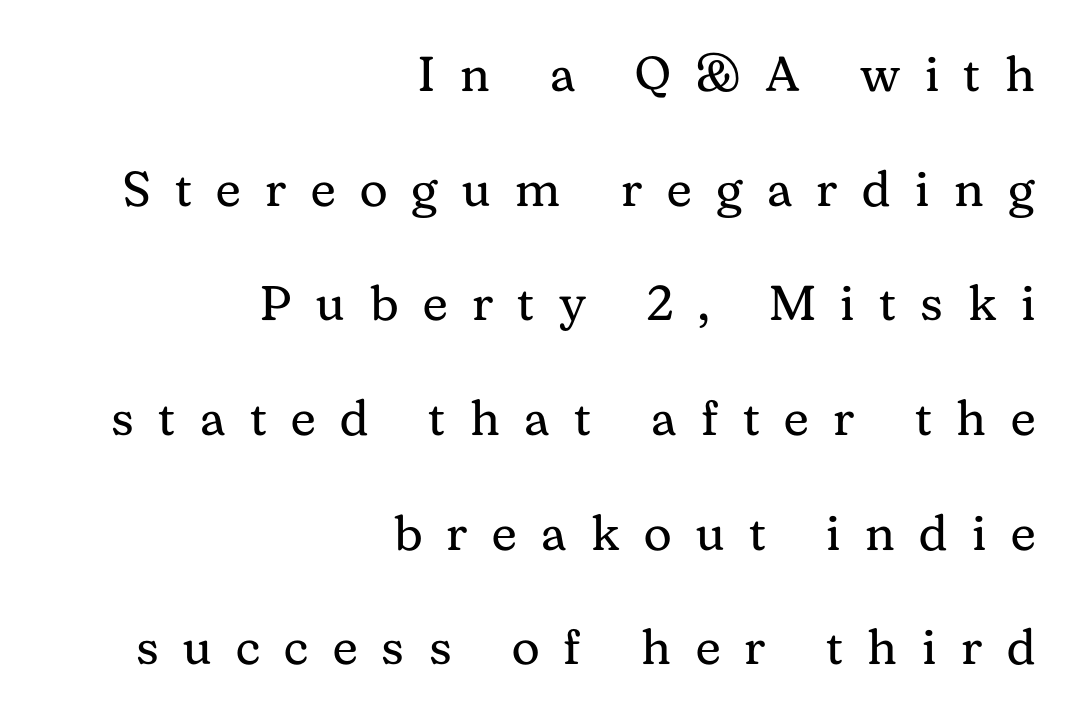
The image shows 49 px regular-weight serif type, upright; set right-aligned, loose line spacing (2.34x), unusually wide letter spacing (+0.5 em), not underlined; medium stroke contrast and a medium x-height.
